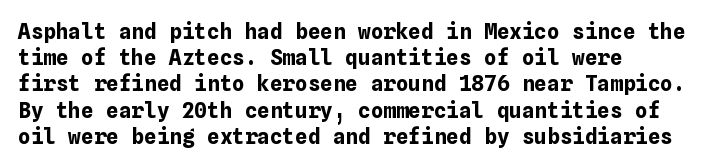
Q: Is the text bold? A: Yes.
Q: Is the text italic (slanted)? A: No, it is upright.
Q: Is the text underlined? A: No.
Q: How is the paragraph aligned? A: Left-aligned.
Q: Is the spacing between letters normal or unusually wide? A: Normal.
Q: Is the spacing between lines tight, normal or loose? A: Normal.
